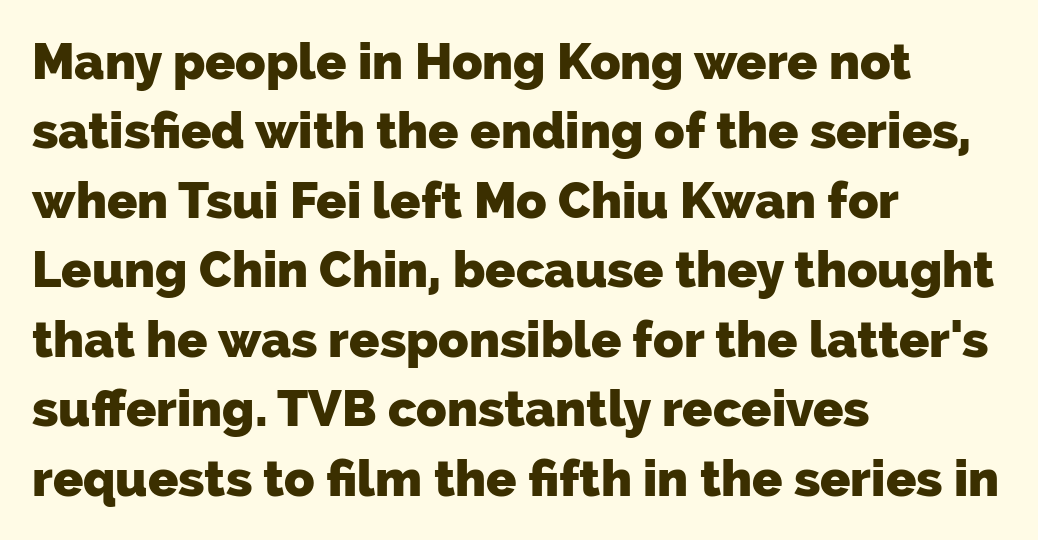
Q: Is the text bold? A: Yes.
Q: Is the typeface a serif or a sans-serif typeface? A: Sans-serif.
Q: Is the text underlined? A: No.
Q: How is the paragraph aligned? A: Left-aligned.
Q: Is the spacing between letters normal or unusually wide? A: Normal.
Q: Is the spacing between lines tight, normal or loose? A: Normal.
Q: Width (condensed, normal, or wide)? A: Normal.
Q: Stroke contrast? A: Low.
Q: x-height? A: Medium.
Q: Monospaced? A: No.
